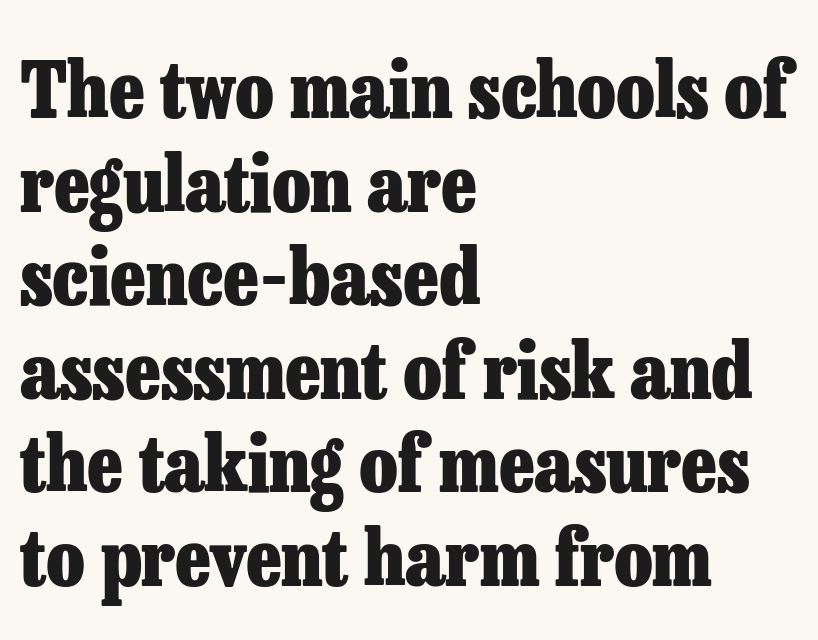
{"serif": "yes", "italic": "no", "bold": "yes", "weight": "heavy", "width": "normal", "stroke_contrast": "low", "x_height": "medium", "monospaced": "no", "underline": "no", "align": "left", "line_spacing_ratio": 1.2, "letter_spacing": "normal", "letter_spacing_em": 0.0, "glyph_px": 78}
